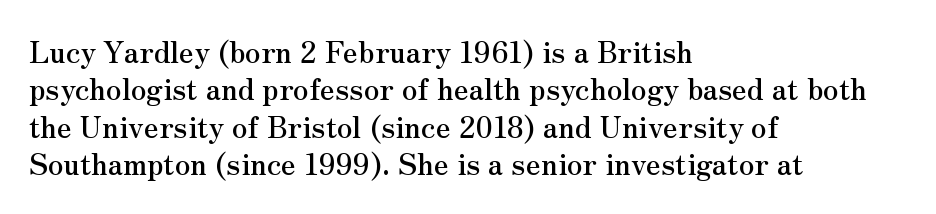
{"serif": "yes", "italic": "no", "width": "normal", "stroke_contrast": "medium", "x_height": "small", "monospaced": "no", "underline": "no", "align": "left", "line_spacing": "normal", "line_spacing_ratio": 1.29, "letter_spacing": "normal", "letter_spacing_em": 0.0, "glyph_px": 29}
